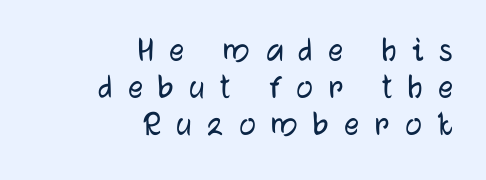
Are there feet on the stems? There aren't — it's a sans. Unmarked baselines from the first word to the last. Glyph-to-glyph distance is far greater than everyday printed text. The axis of the letterforms is exactly vertical. What's the leading like? Squeezed, with rows nearly overlapping. The rendering uses natural spacing where letterforms have individual widths.
